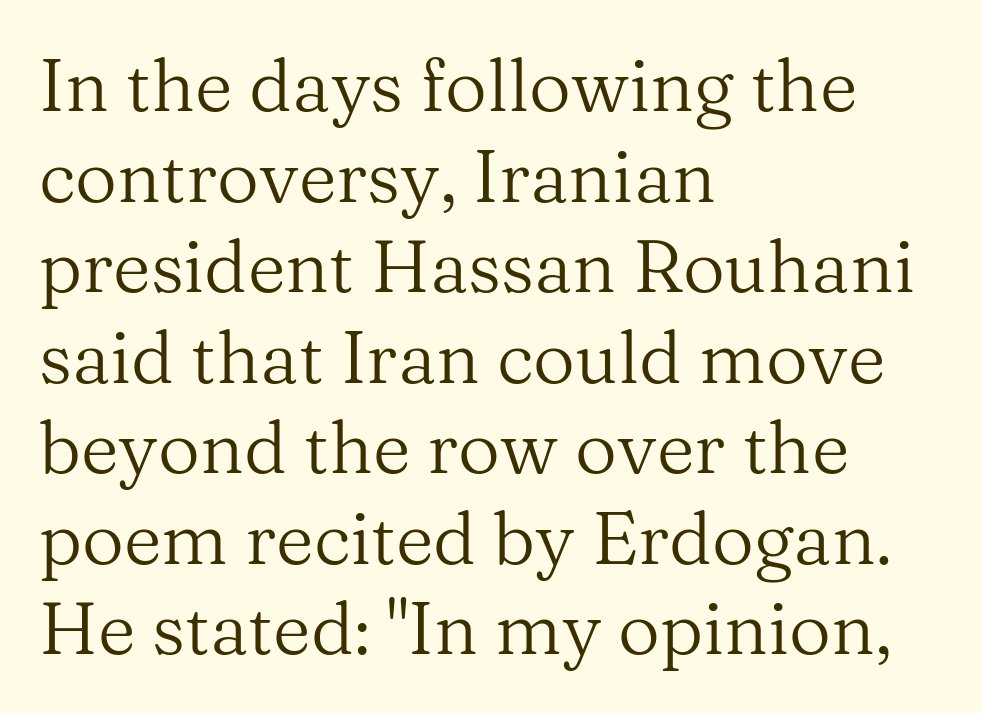
Characters follow at the spacing the type designer built in. In CSS terms this would be text-align: left. Letters have the restrained weight of plain body copy at most. Characters remain perfectly vertical along every line. Do the characters align in a grid? No, the font is proportional. The characters display serif detailing at their extremities.
